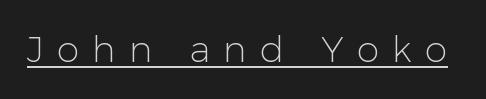
Note: no serifs on the glyphs. The horizontal fit of the characters is loose and conspicuously gappy. This reads as an unemphasized weight, regular at the heaviest. Posture: straight, roman, zero tilt. These lines are rendered in a variable-pitch font.
